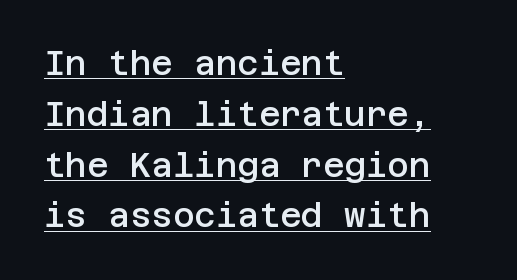
Students, observe: this is what conventionally led text looks like. A bit beefed up — I'd call it semibold rather than bold. The compositor pushed each line to the left boundary. This sample uses plain, unmodified letter spacing.
